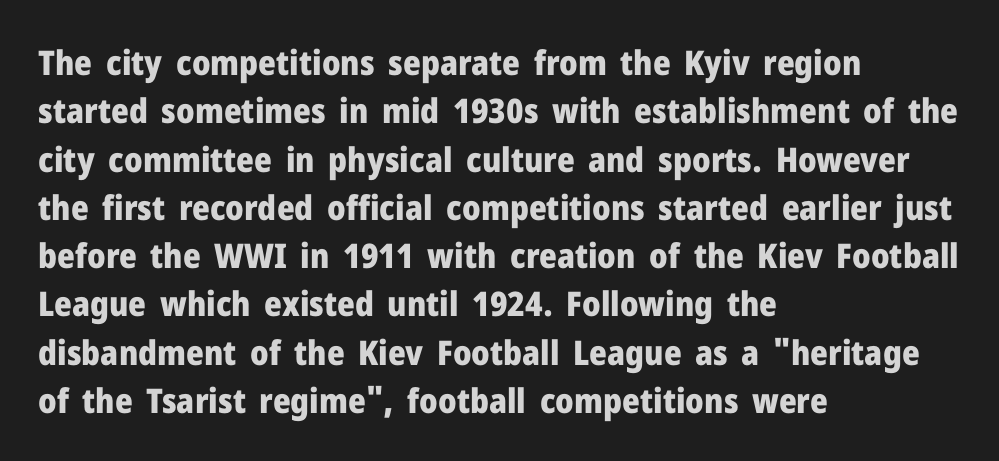
Unlike italic type, these characters show no tilt at all. Varying glyph widths throughout — classic text-font behaviour. Nobody drew a line under any word here. To sum up the face: it is a sans, with no serifs.
